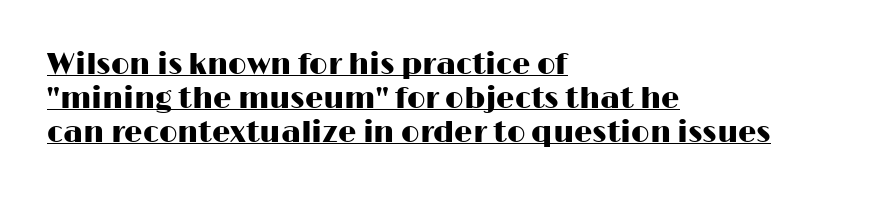
Q: Is the text italic (slanted)? A: No, it is upright.
Q: Is the typeface a serif or a sans-serif typeface? A: Sans-serif.
Q: Is the text underlined? A: Yes.
Q: How is the paragraph aligned? A: Left-aligned.
Q: Is the spacing between letters normal or unusually wide? A: Normal.
Q: Width (condensed, normal, or wide)? A: Wide.
Q: Stroke contrast? A: High.
Q: x-height? A: Medium.
Q: Monospaced? A: No.
